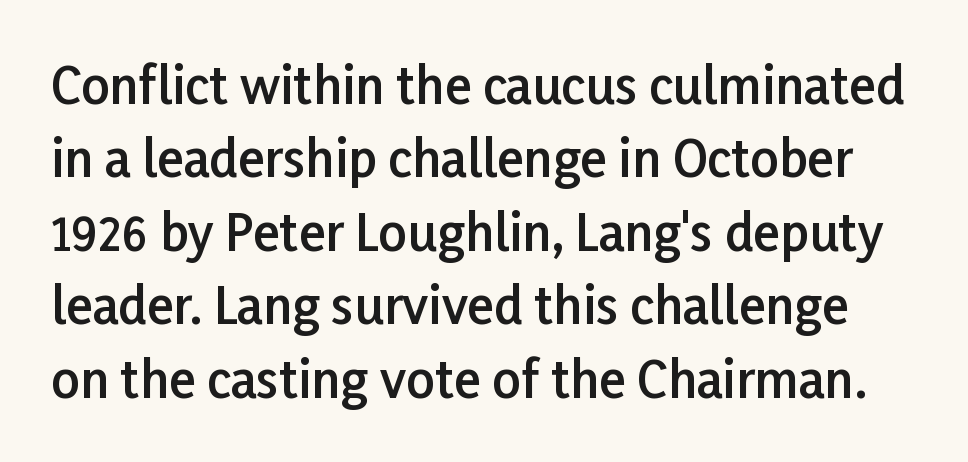
The image shows 50 px semibold sans-serif type, upright; set normal line spacing (1.47x), normal letter spacing, not underlined; low stroke contrast and a medium x-height.
